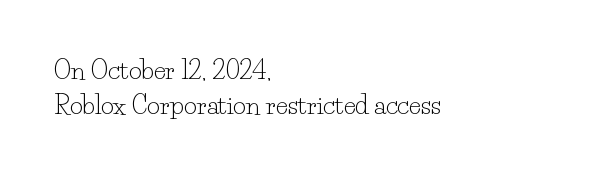
Plain, unruled lines of type. Is the type heavy? It reads as light-to-regular instead. Interline gaps are of average width in this sample. In terms of posture, this sample is upright. These lines are set flush left with a ragged right edge. Nothing unusual about the tracking: characters are spaced as the font intends.
